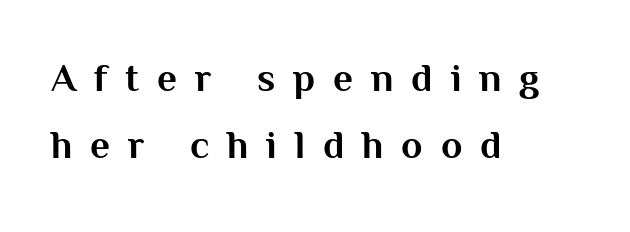
Q: Is the text bold? A: Yes.
Q: Is the text italic (slanted)? A: No, it is upright.
Q: Is the typeface a serif or a sans-serif typeface? A: Sans-serif.
Q: Is the text underlined? A: No.
Q: How is the paragraph aligned? A: Left-aligned.
Q: Is the spacing between letters normal or unusually wide? A: Unusually wide.
Q: Width (condensed, normal, or wide)? A: Normal.
Q: Stroke contrast? A: Medium.
Q: x-height? A: Medium.
Q: Monospaced? A: No.
